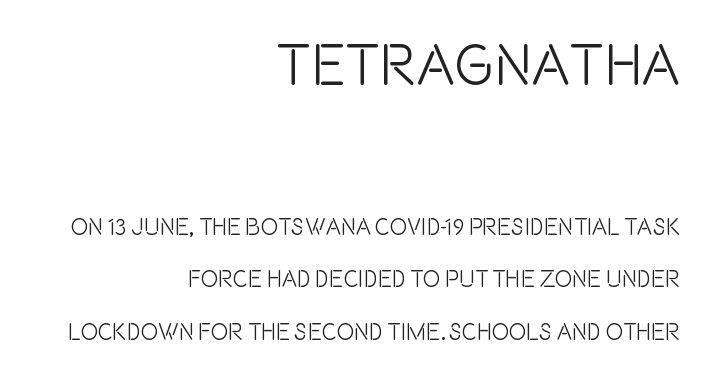
{"serif": "no", "italic": "no", "width": "condensed", "x_height": "large", "monospaced": "no", "underline": "no", "align": "right", "line_spacing": "loose", "line_spacing_ratio": 2.28, "letter_spacing": "normal", "letter_spacing_em": 0.0, "larger_block": "first", "size_ratio": 2.52, "glyph_px": 58}
